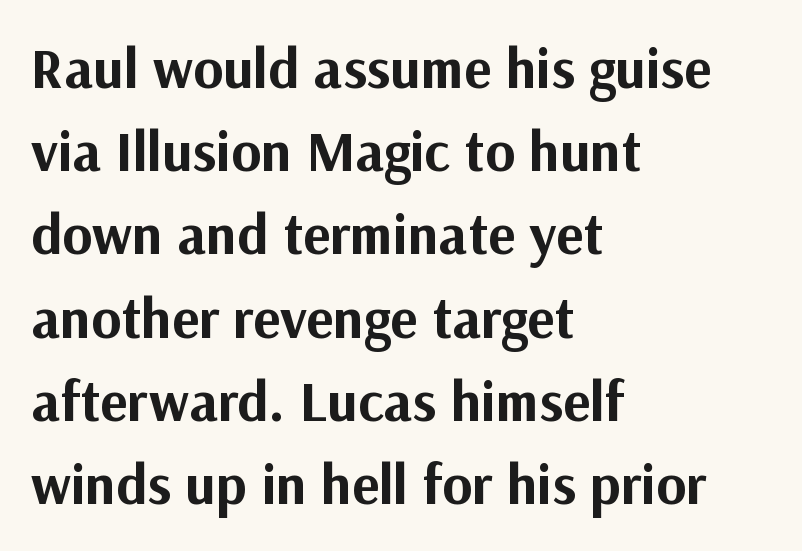
{"serif": "no", "italic": "no", "bold": "yes", "weight": "bold", "width": "normal", "stroke_contrast": "medium", "x_height": "medium", "monospaced": "no", "underline": "no", "align": "left", "line_spacing": "normal", "line_spacing_ratio": 1.46, "letter_spacing": "normal", "letter_spacing_em": 0.0, "glyph_px": 57}
